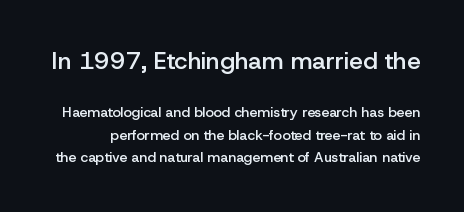
The image shows 24 px text type, upright; set normal line spacing (1.62x), normal letter spacing, not underlined; the first (top) block is 1.71x larger.
